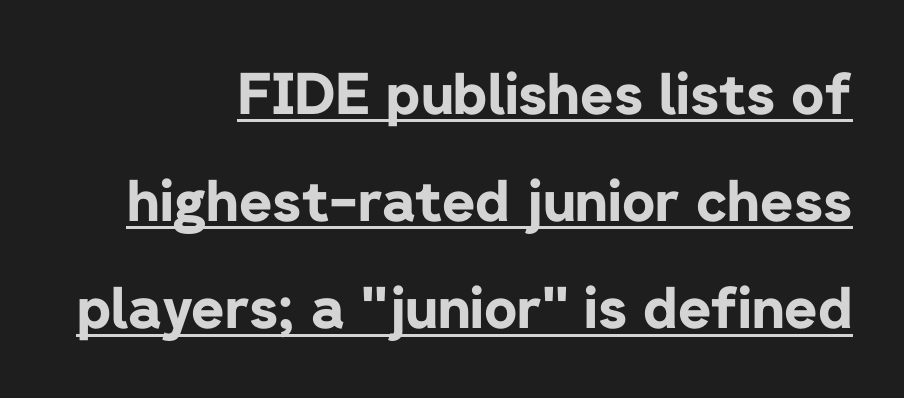
Q: Is the text bold? A: Yes.
Q: Is the text italic (slanted)? A: No, it is upright.
Q: Is the typeface a serif or a sans-serif typeface? A: Sans-serif.
Q: Is the text underlined? A: Yes.
Q: How is the paragraph aligned? A: Right-aligned.
Q: Is the spacing between letters normal or unusually wide? A: Normal.
Q: Width (condensed, normal, or wide)? A: Normal.
Q: Stroke contrast? A: Low.
Q: x-height? A: Medium.
Q: Monospaced? A: No.
